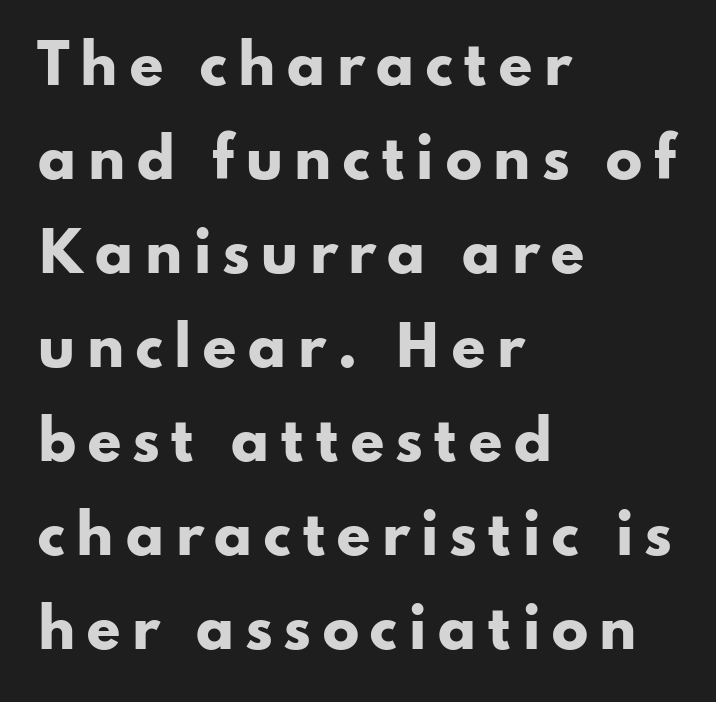
A typesetter would mark this as roman, not italic. Weight: bold. Note: no serifs on the glyphs. The passage is arranged the way most books set body copy — flush left. Note the varied advance widths — an 'i' is clearly narrower than an 'm'. Nobody drew a line under any word here.
